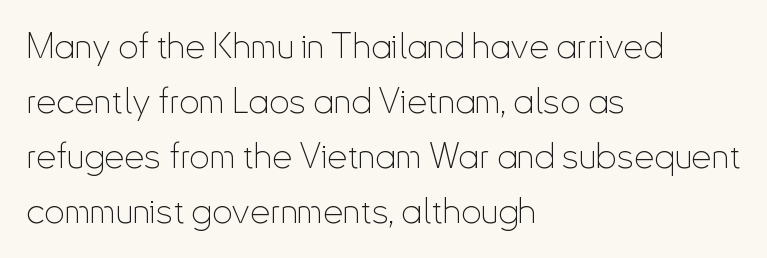
A typesetter would call this zero additional tracking. Style check: upright. Quick note: underline off. No extra ink here — the face is not bold.
